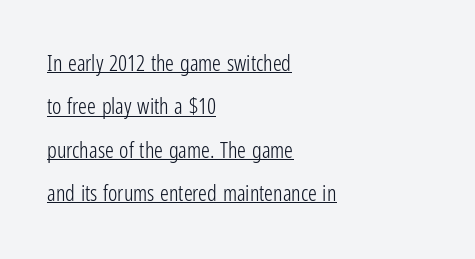
{"italic": "no", "bold": "no", "underline": "yes", "align": "left", "line_spacing": "loose", "line_spacing_ratio": 1.97, "letter_spacing": "normal", "letter_spacing_em": 0.0, "glyph_px": 22}
